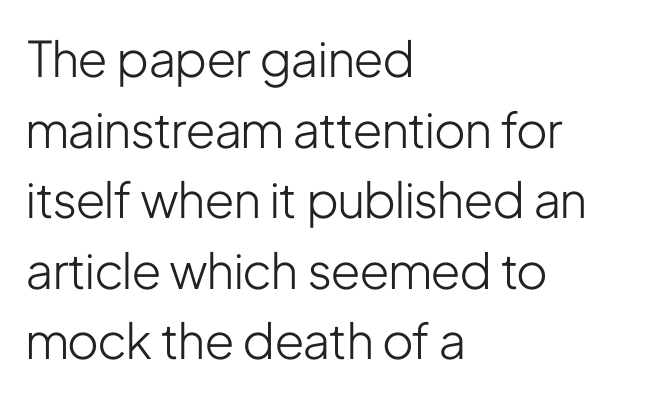
This rendering employs a face without finishing strokes, i.e., a sans-serif. Rendered with straight, roman letterforms. These lines sit exactly where default settings would place them. Think of a printed novel: that variable character pitch is what you see here. The specimen omits any rule beneath the text block's lines. If you drew a ruler down the left edge, every line would touch it.
